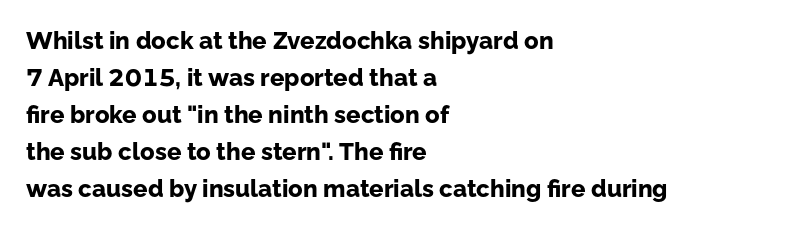
These lines sit exactly where default settings would place them. Descenders are the only things crossing below the line. As a designer I'd log this as weight 700, bold. Where is the straight margin? On the left. The axis of the letterforms is exactly vertical. No extra tracking has been applied to these lines.
